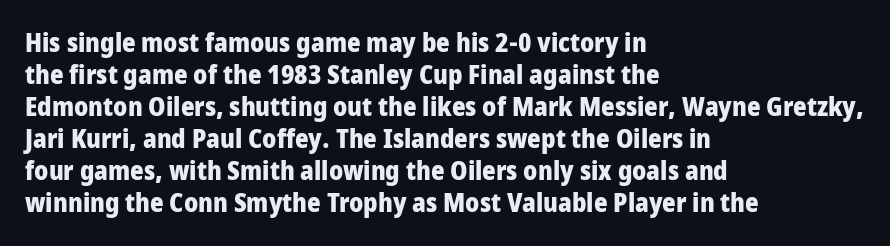
The image shows 26 px bold type, upright; set left-aligned, line spacing 1.23x, normal letter spacing, not underlined.
